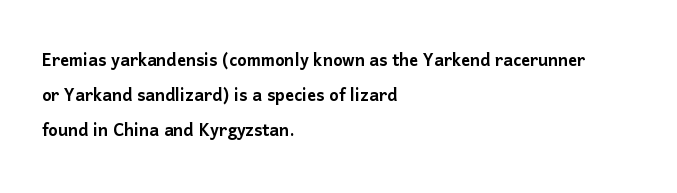
The vertical gap from one line to the next is medium. In terms of posture, this sample is upright. The ragged edge is on the right, which tells us the setting is flush left. Look at the tracking — it's just the regular setting, nothing added. Only glyphs here, with clear space below each row.
